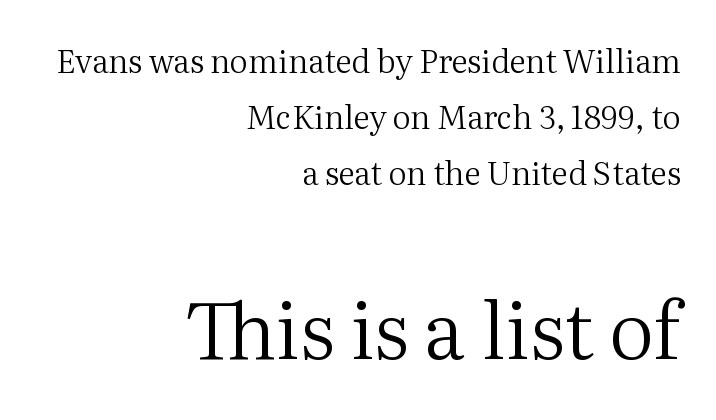
This rendering employs a face with finishing strokes, i.e., a serif. If you drew a line through each stem, it would be perfectly vertical. The second block has been scaled up relative to the first. Glyph-to-glyph distance matches everyday printed text.
